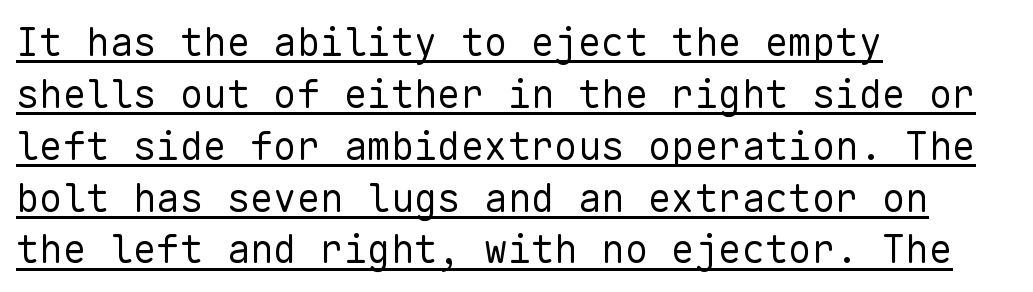
Q: Is the text bold? A: No.
Q: Is the text italic (slanted)? A: No, it is upright.
Q: Is the typeface a serif or a sans-serif typeface? A: Sans-serif.
Q: Is the text underlined? A: Yes.
Q: How is the paragraph aligned? A: Left-aligned.
Q: Is the spacing between letters normal or unusually wide? A: Normal.
Q: Is the spacing between lines tight, normal or loose? A: Normal.
Q: Width (condensed, normal, or wide)? A: Normal.
Q: Stroke contrast? A: Low.
Q: x-height? A: Medium.
Q: Monospaced? A: Yes.
